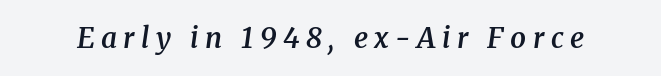
{"serif": "yes", "italic": "yes", "lean": "right", "slant_degrees": 8, "bold": "semi", "weight": "semibold", "width": "normal", "stroke_contrast": "medium", "x_height": "medium", "monospaced": "no", "underline": "no", "letter_spacing": "wide", "letter_spacing_em": 0.23, "glyph_px": 28}
